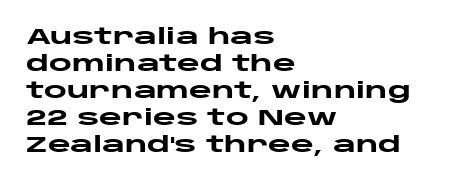
{"italic": "no", "bold": "yes", "underline": "no", "align": "left", "line_spacing_ratio": 1.23, "letter_spacing": "normal", "letter_spacing_em": 0.0, "glyph_px": 22}
